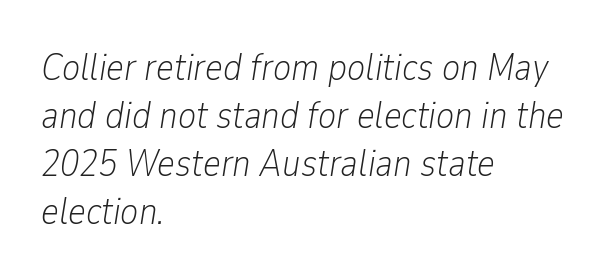
Successive baselines arrive at the customary interval. Looks like regular typesetting: each glyph gets only the width it needs. Slanted lettering throughout. Stroke thickness stays within the range of a standard reading face or lighter. Caption: multi-line text, flush left, ragged right. Clear beneath every line of the passage.
